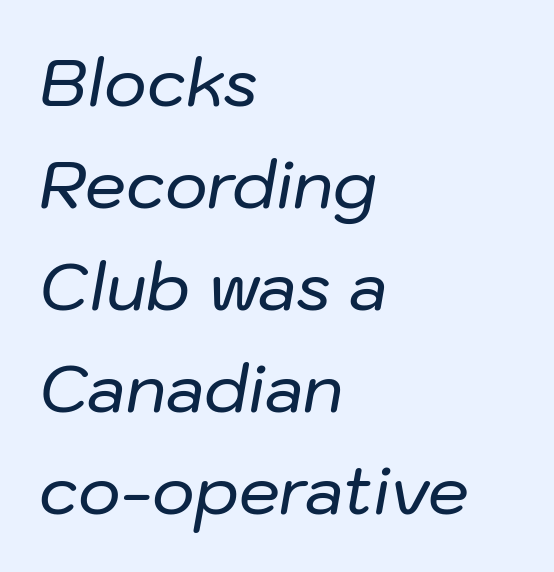
Q: Is the text italic (slanted)? A: Yes, it leans right by about 10 degrees.
Q: Is the text underlined? A: No.
Q: How is the paragraph aligned? A: Left-aligned.
Q: Is the spacing between letters normal or unusually wide? A: Normal.
Q: Is the spacing between lines tight, normal or loose? A: Normal.
Q: Width (condensed, normal, or wide)? A: Normal.
Q: Stroke contrast? A: Low.
Q: x-height? A: Medium.
Q: Monospaced? A: No.
